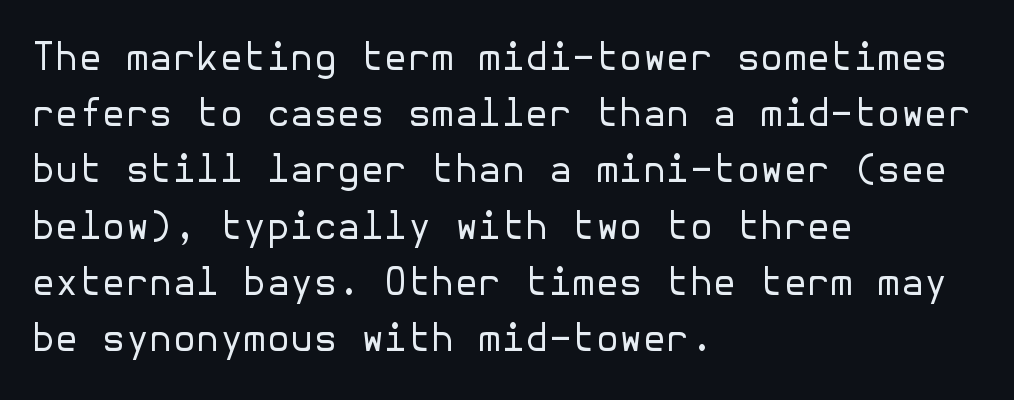
The rendering keeps characters at their native spacing. Grotesque or geometric, the face here clearly has no serifs. The typesetting does not lean heavy: it is not bold. Rendered with straight, roman letterforms.
